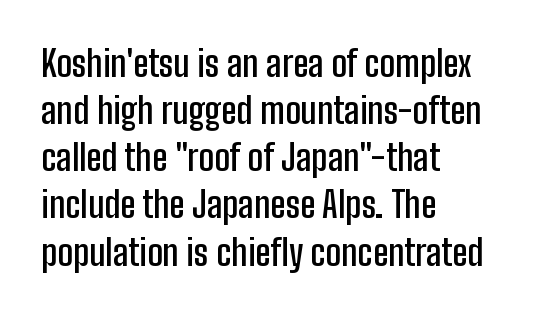
{"serif": "no", "italic": "no", "bold": "semi", "weight": "semibold", "width": "condensed", "stroke_contrast": "low", "x_height": "medium", "monospaced": "no", "underline": "no", "align": "left", "line_spacing": "normal", "line_spacing_ratio": 1.31, "letter_spacing": "normal", "letter_spacing_em": 0.0, "glyph_px": 36}
